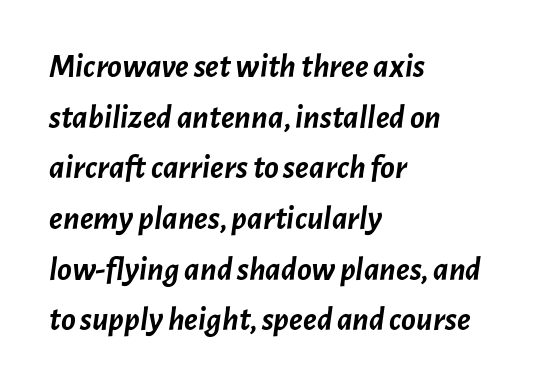
Q: Is the text bold? A: Yes.
Q: Is the text italic (slanted)? A: Yes, it leans right by about 7 degrees.
Q: Is the text underlined? A: No.
Q: How is the paragraph aligned? A: Left-aligned.
Q: Is the spacing between letters normal or unusually wide? A: Normal.
Q: Is the spacing between lines tight, normal or loose? A: Normal.
Q: Width (condensed, normal, or wide)? A: Normal.
Q: Stroke contrast? A: Low.
Q: x-height? A: Medium.
Q: Monospaced? A: No.
